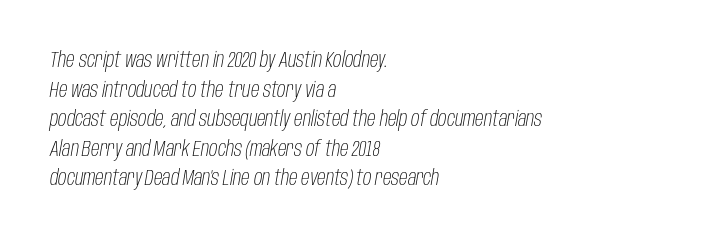
{"italic": "yes", "lean": "right", "slant_degrees": 10, "bold": "no", "underline": "no", "align": "left", "line_spacing": "normal", "line_spacing_ratio": 1.41, "letter_spacing": "normal", "letter_spacing_em": 0.0, "glyph_px": 21}
